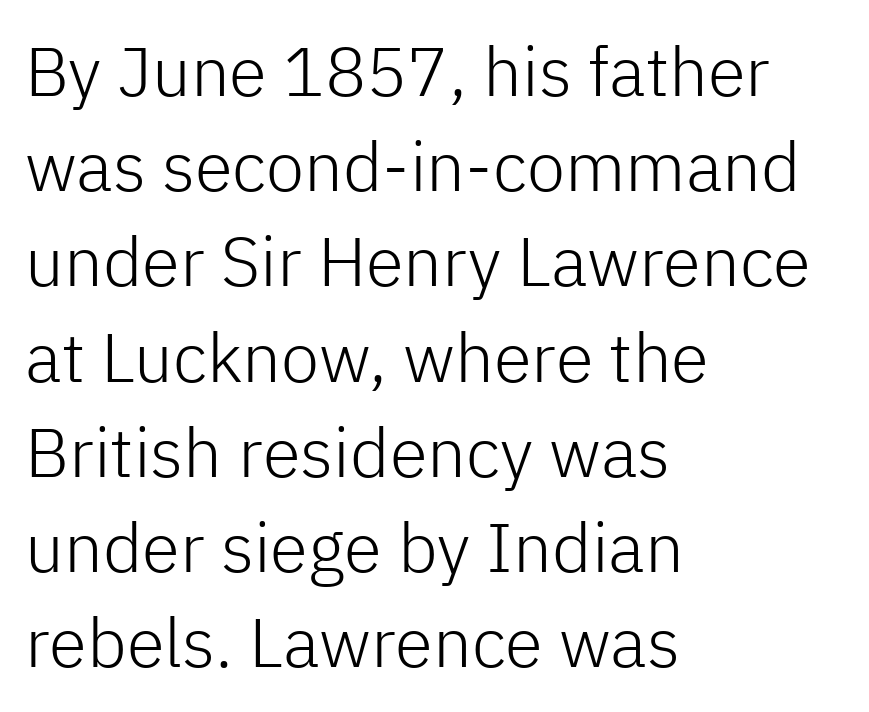
Q: Is the text bold? A: No.
Q: Is the text italic (slanted)? A: No, it is upright.
Q: Is the typeface a serif or a sans-serif typeface? A: Sans-serif.
Q: Is the text underlined? A: No.
Q: How is the paragraph aligned? A: Left-aligned.
Q: Is the spacing between letters normal or unusually wide? A: Normal.
Q: Is the spacing between lines tight, normal or loose? A: Normal.
Q: Width (condensed, normal, or wide)? A: Normal.
Q: Stroke contrast? A: Low.
Q: x-height? A: Medium.
Q: Monospaced? A: No.
